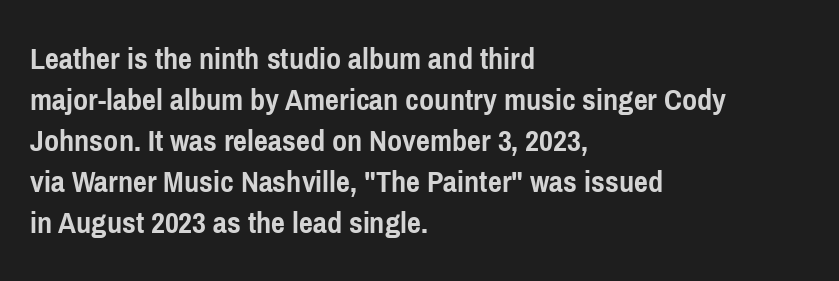
Q: Is the text bold? A: Yes.
Q: Is the text italic (slanted)? A: No, it is upright.
Q: Is the typeface a serif or a sans-serif typeface? A: Sans-serif.
Q: Is the text underlined? A: No.
Q: How is the paragraph aligned? A: Left-aligned.
Q: Is the spacing between letters normal or unusually wide? A: Normal.
Q: Width (condensed, normal, or wide)? A: Condensed.
Q: Stroke contrast? A: Low.
Q: x-height? A: Medium.
Q: Monospaced? A: No.
